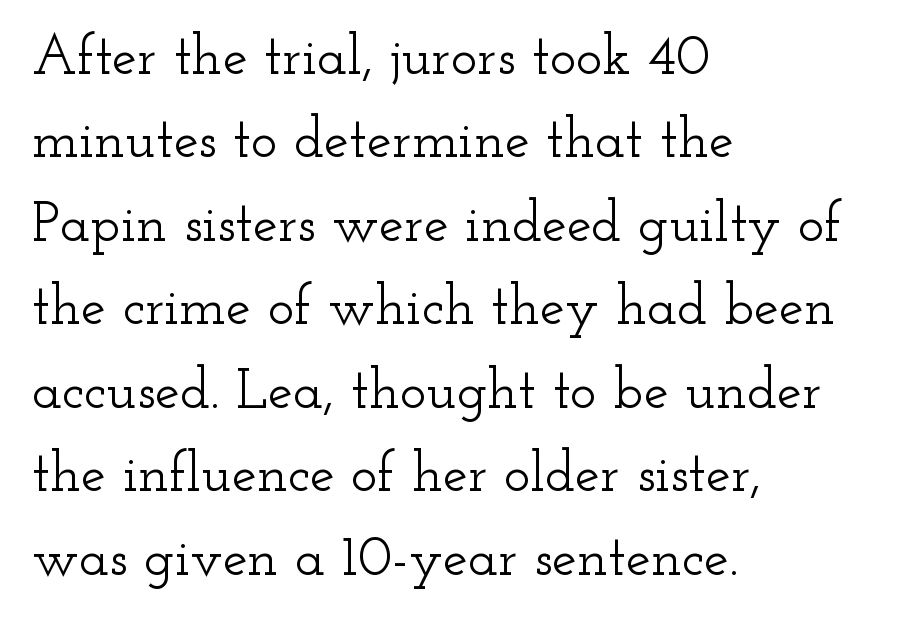
Q: Is the text italic (slanted)? A: No, it is upright.
Q: Is the typeface a serif or a sans-serif typeface? A: Serif.
Q: Is the text underlined? A: No.
Q: How is the paragraph aligned? A: Left-aligned.
Q: Is the spacing between letters normal or unusually wide? A: Normal.
Q: Is the spacing between lines tight, normal or loose? A: Normal.
Q: Width (condensed, normal, or wide)? A: Wide.
Q: Stroke contrast? A: Low.
Q: x-height? A: Small.
Q: Monospaced? A: No.
